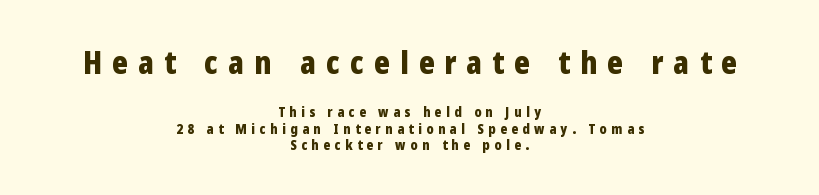
The face used here is proportionally spaced, like ordinary book or web type. The tracking reads as deliberately expanded to a designer's eye. Type size steps down from the first block to the second. Does the weight exceed regular? Yes, all the way to bold.
